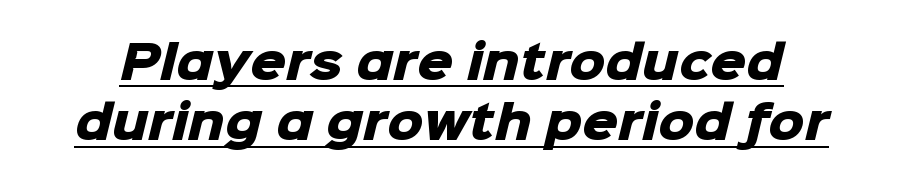
{"serif": "no", "bold": "yes", "weight": "heavy", "width": "normal", "stroke_contrast": "low", "x_height": "medium", "monospaced": "no", "underline": "yes", "line_spacing": "normal", "line_spacing_ratio": 1.34, "letter_spacing": "normal", "letter_spacing_em": 0.0, "glyph_px": 45}
